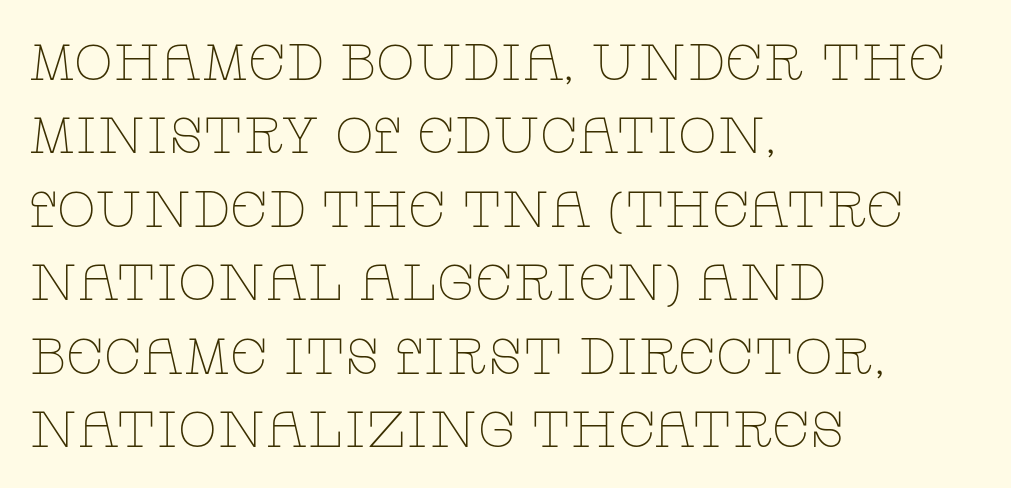
Q: Is the text bold? A: No.
Q: Is the text italic (slanted)? A: No, it is upright.
Q: Is the typeface a serif or a sans-serif typeface? A: Serif.
Q: Is the text underlined? A: No.
Q: How is the paragraph aligned? A: Left-aligned.
Q: Is the spacing between letters normal or unusually wide? A: Normal.
Q: Is the spacing between lines tight, normal or loose? A: Normal.
Q: Width (condensed, normal, or wide)? A: Wide.
Q: Stroke contrast? A: Low.
Q: x-height? A: Large.
Q: Monospaced? A: No.
